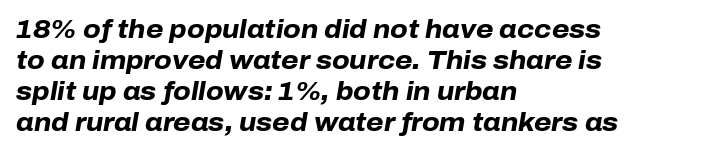
You'd pick this weight for a headline — it's a proper bold. Descender tails drop into unmarked territory. Compared with ordinary roman type, these characters are visibly tilted. Is the block centered? No — it sits flush against the left margin.
